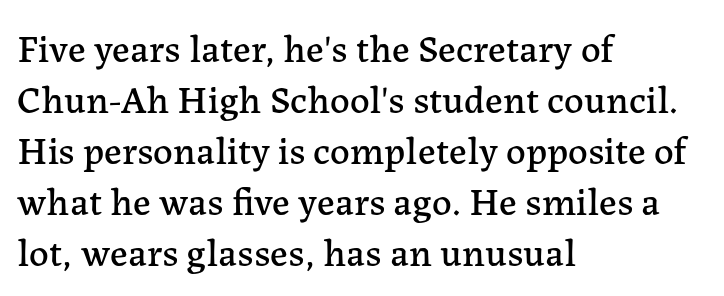
Notice how the stems are strictly vertical — no italics here. Caption: standard tracking, unaltered. What kind of face is this? One with serifs. Interline gaps are of average width in this sample. Character widths vary here, with narrow letters taking less room than wide ones. The passage shown is not underscored anywhere.
